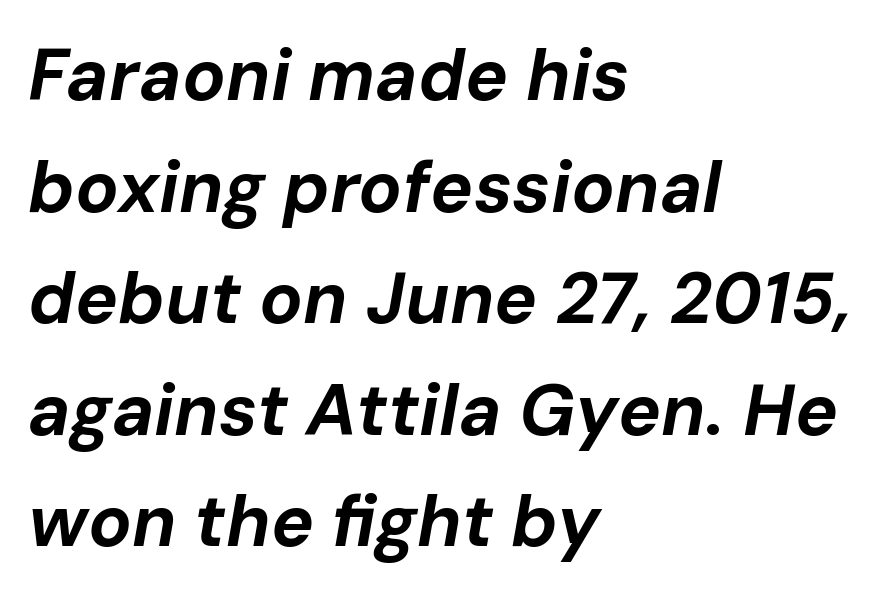
The image shows 72 px bold type, italic (leaning right); set left-aligned, normal line spacing (1.55x), normal letter spacing, not underlined; low stroke contrast and a medium x-height.
